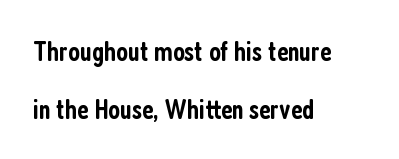
{"serif": "no", "italic": "no", "bold": "semi", "weight": "semibold", "width": "condensed", "stroke_contrast": "low", "x_height": "medium", "monospaced": "no", "underline": "no", "align": "left", "line_spacing": "loose", "line_spacing_ratio": 2.07, "letter_spacing": "normal", "letter_spacing_em": 0.0, "glyph_px": 28}
